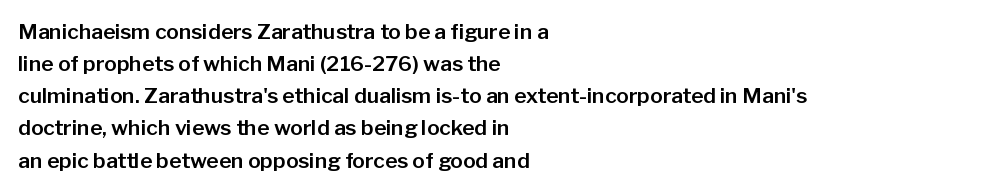
Layout note: lines flush left. The string is rendered with underlining switched off. The line texture is even and compact thanks to regular tracking. A roman cut, with each character standing at attention. The space between consecutive lines is moderate.
